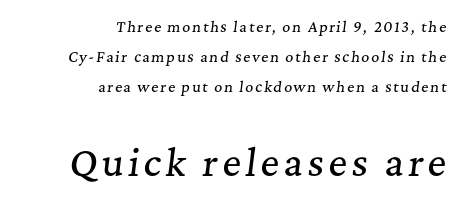
Designer's note — italics engaged. Character size in the trailing block exceeds that of the leading block. The rendering uses natural spacing where letterforms have individual widths. Decoration check: the copy has no underline. Is the block centered? No — it sits flush against the right margin.
